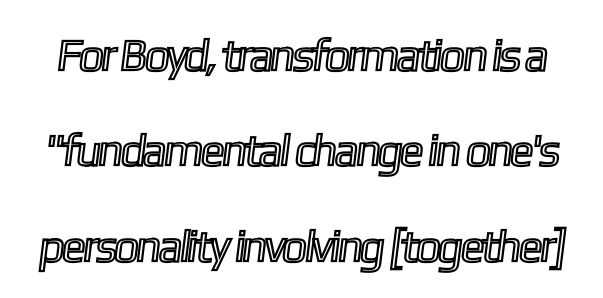
Words appear dense and cohesive because spacing is normal. Any mark beneath the type? The region is blank. Is this a fixed-width face? No — the glyphs have proportional, varying widths. Successive baselines arrive slowly, with a big drop between each.
